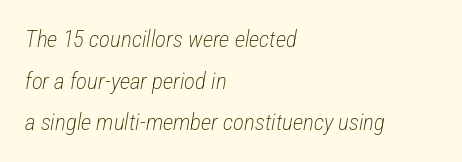
{"italic": "yes", "lean": "right", "slant_degrees": 12, "bold": "no", "underline": "no", "align": "left", "line_spacing_ratio": 1.81, "letter_spacing": "normal", "letter_spacing_em": 0.0, "glyph_px": 23}
